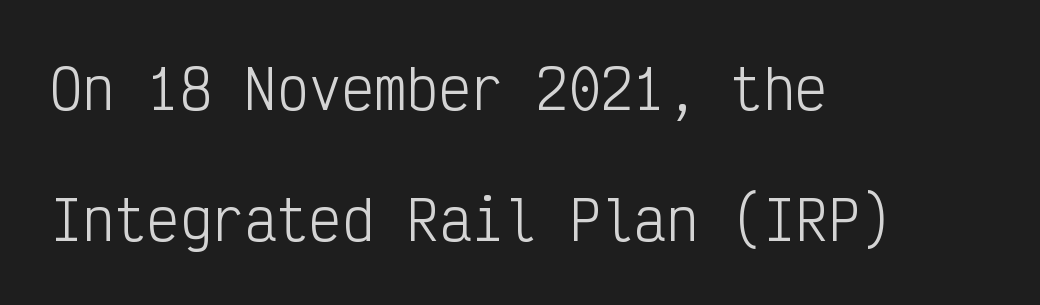
Q: Is the text bold? A: No.
Q: Is the text italic (slanted)? A: No, it is upright.
Q: Is the typeface a serif or a sans-serif typeface? A: Sans-serif.
Q: Is the text underlined? A: No.
Q: How is the paragraph aligned? A: Left-aligned.
Q: Is the spacing between letters normal or unusually wide? A: Normal.
Q: Is the spacing between lines tight, normal or loose? A: Loose.
Q: Width (condensed, normal, or wide)? A: Condensed.
Q: Stroke contrast? A: Low.
Q: x-height? A: Medium.
Q: Monospaced? A: Yes.
